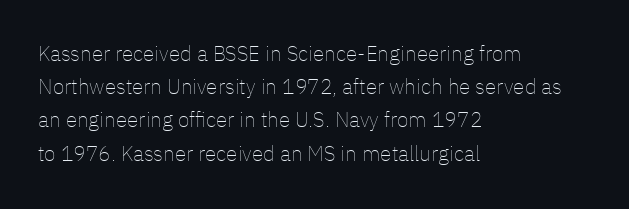
The face looks like a standard text weight, possibly lighter. Short and long lines alike share a common starting point at left. Vertically, the passage feels balanced, rows spaced as you'd expect. A bare baseline throughout the passage. Here the glyphs are tracked normally, forming tight word shapes.
